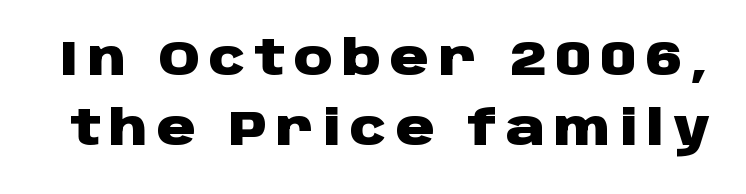
{"serif": "no", "italic": "no", "bold": "yes", "weight": "heavy", "width": "wide", "stroke_contrast": "low", "x_height": "large", "monospaced": "no", "underline": "no", "line_spacing": "normal", "line_spacing_ratio": 1.46, "glyph_px": 48}
